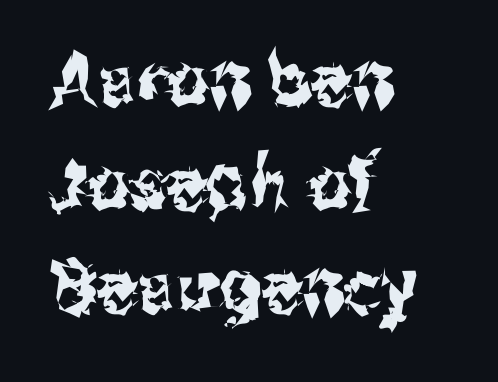
Descenders hang freely into open space. Italic? Not at all — the glyphs are vertical. Proportional: the letters do not fall into vertical columns. Is the block centered? No — it sits flush against the left margin. The space between consecutive lines is moderate. Short note: letters normally spaced.
